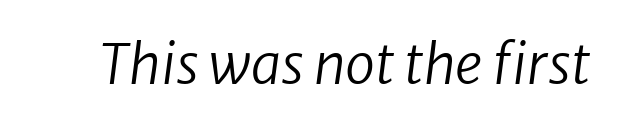
Letterform terminals end flat and unadorned throughout the passage. Is the letter spacing exaggerated? No — it looks like the ordinary default. Rule under the text: the space is simply empty. Looks like regular typesetting: each glyph gets only the width it needs. Heft: none added — not bold.
